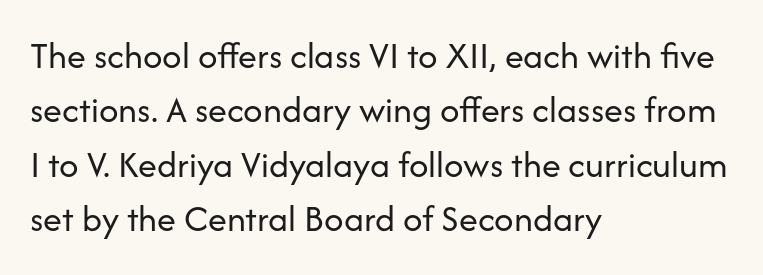
Q: Is the text bold? A: No.
Q: Is the text italic (slanted)? A: No, it is upright.
Q: Is the typeface a serif or a sans-serif typeface? A: Sans-serif.
Q: Is the text underlined? A: No.
Q: How is the paragraph aligned? A: Left-aligned.
Q: Is the spacing between letters normal or unusually wide? A: Normal.
Q: Is the spacing between lines tight, normal or loose? A: Normal.
Q: Width (condensed, normal, or wide)? A: Normal.
Q: Stroke contrast? A: Low.
Q: x-height? A: Medium.
Q: Monospaced? A: No.
